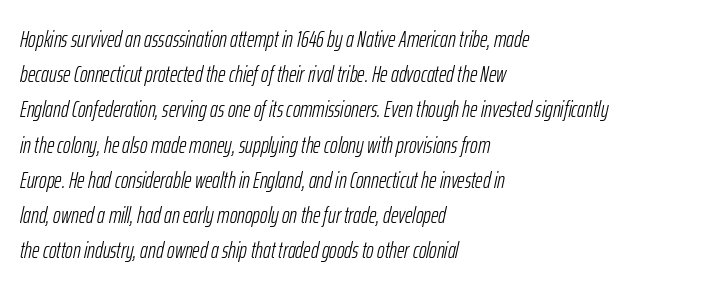
Q: Is the text bold? A: No.
Q: Is the text italic (slanted)? A: Yes, it leans right by about 12 degrees.
Q: Is the text underlined? A: No.
Q: How is the paragraph aligned? A: Left-aligned.
Q: Is the spacing between letters normal or unusually wide? A: Normal.
Q: Is the spacing between lines tight, normal or loose? A: Normal.
